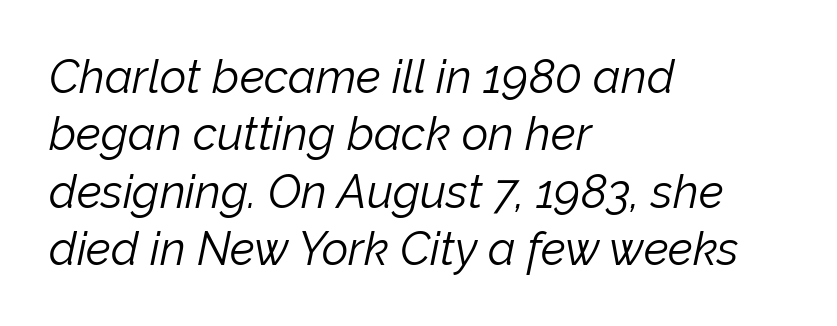
Q: Is the text bold? A: No.
Q: Is the text italic (slanted)? A: Yes, it leans right by about 12 degrees.
Q: Is the text underlined? A: No.
Q: How is the paragraph aligned? A: Left-aligned.
Q: Is the spacing between letters normal or unusually wide? A: Normal.
Q: Is the spacing between lines tight, normal or loose? A: Normal.
Q: Width (condensed, normal, or wide)? A: Normal.
Q: Stroke contrast? A: Low.
Q: x-height? A: Medium.
Q: Monospaced? A: No.
